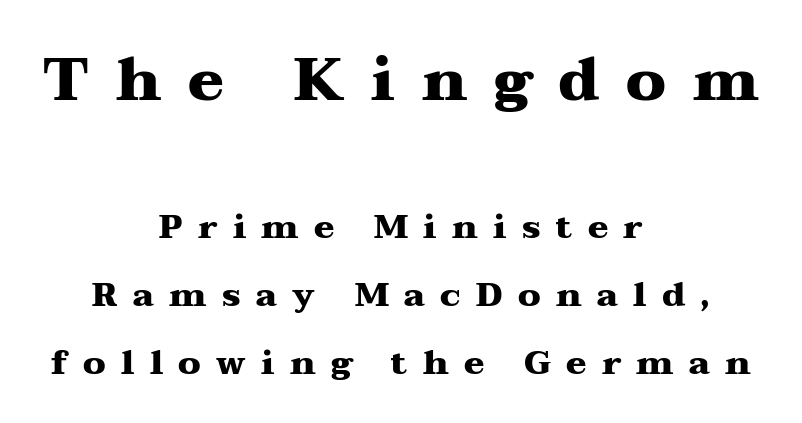
The image shows 60 px heavy, wide serif type, upright; set centered, loose line spacing (2.01x), unusually wide letter spacing (+0.45 em), not underlined; the first (top) block is 1.76x larger; medium stroke contrast and a medium x-height.
